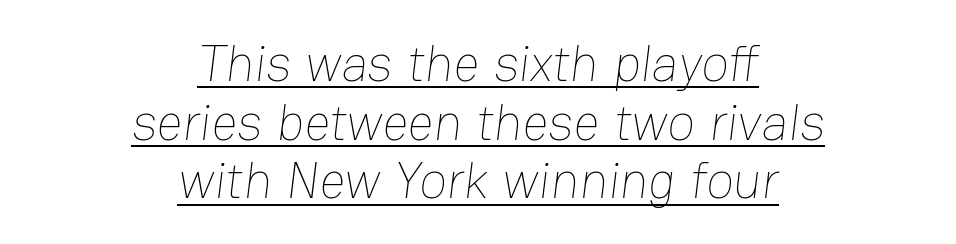
Q: Is the text bold? A: No.
Q: Is the text underlined? A: Yes.
Q: How is the paragraph aligned? A: Centered.
Q: Is the spacing between letters normal or unusually wide? A: Normal.
Q: Is the spacing between lines tight, normal or loose? A: Tight.
Q: Width (condensed, normal, or wide)? A: Normal.
Q: Stroke contrast? A: Low.
Q: x-height? A: Medium.
Q: Monospaced? A: No.
